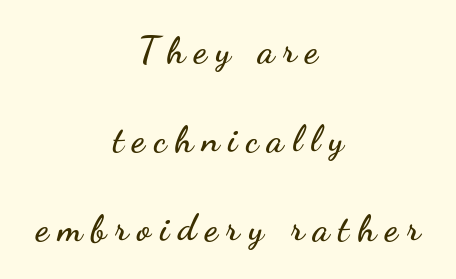
The image shows 37 px wide sans-serif type; set centered, loose line spacing (2.41x), unusually wide letter spacing (+0.24 em), not underlined; low stroke contrast and a small x-height.
